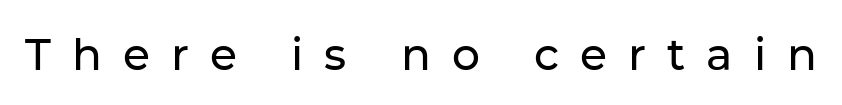
The image shows 44 px sans-serif type, upright; set unusually wide letter spacing (+0.48 em), not underlined; low stroke contrast and a medium x-height.
